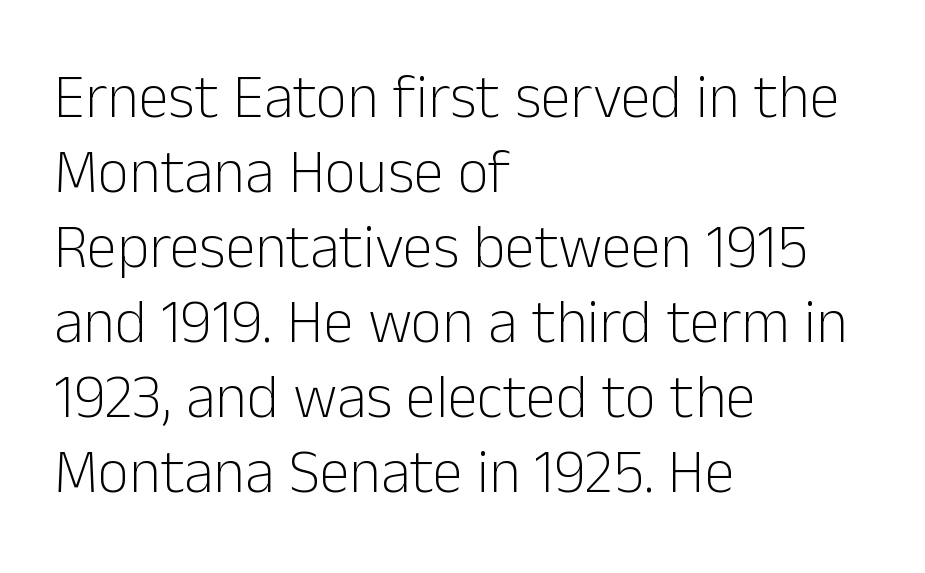
{"serif": "no", "italic": "no", "bold": "no", "weight": "light", "width": "normal", "stroke_contrast": "low", "x_height": "medium", "monospaced": "no", "underline": "no", "align": "left", "line_spacing_ratio": 1.23, "letter_spacing": "normal", "letter_spacing_em": 0.0, "glyph_px": 61}
